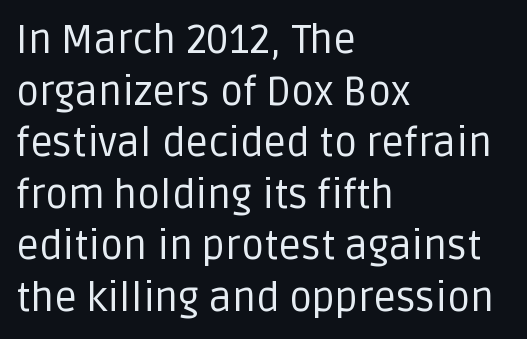
{"serif": "no", "italic": "no", "bold": "no", "weight": "regular", "width": "normal", "stroke_contrast": "low", "x_height": "large", "monospaced": "no", "underline": "no", "align": "left", "line_spacing": "normal", "line_spacing_ratio": 1.29, "letter_spacing": "normal", "letter_spacing_em": 0.0, "glyph_px": 40}
